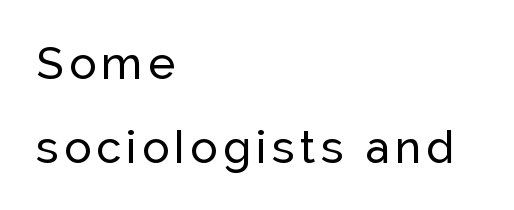
The image shows 45 px sans-serif type, upright; set left-aligned, line spacing 1.86x, not underlined; low stroke contrast and a medium x-height.
